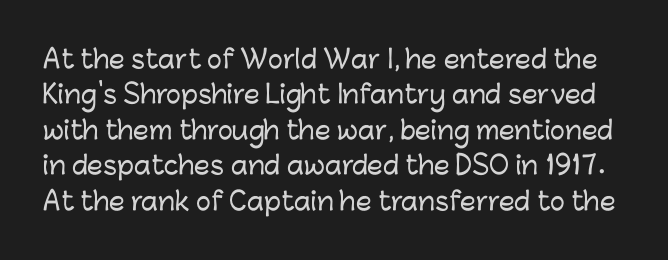
The image shows 25 px text type, upright; set normal line spacing (1.42x), normal letter spacing, not underlined.
